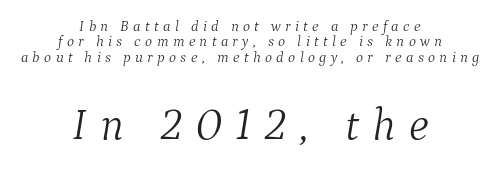
{"serif": "yes", "italic": "yes", "lean": "right", "slant_degrees": 9, "bold": "no", "weight": "light", "width": "normal", "stroke_contrast": "medium", "x_height": "medium", "monospaced": "no", "underline": "no", "align": "center", "line_spacing": "tight", "line_spacing_ratio": 1.03, "letter_spacing": "wide", "letter_spacing_em": 0.29, "larger_block": "second", "size_ratio": 3.0, "glyph_px": 45}
